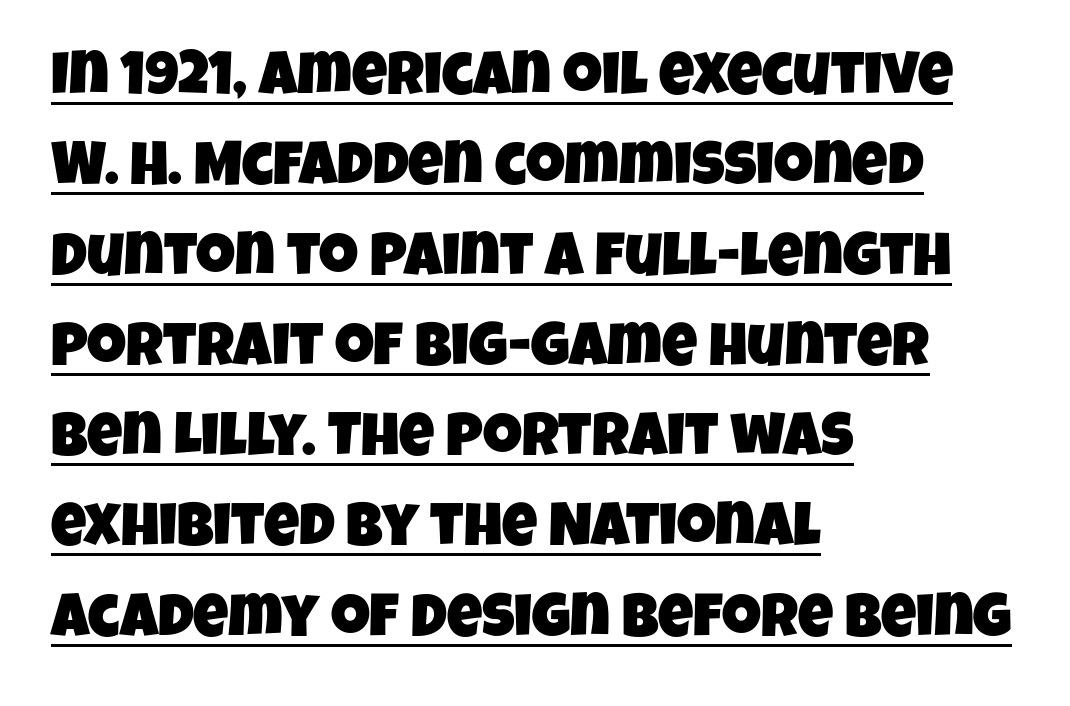
The image shows 61 px condensed sans-serif type; set left-aligned, normal line spacing (1.48x), normal letter spacing, underlined; low stroke contrast and a large x-height.
